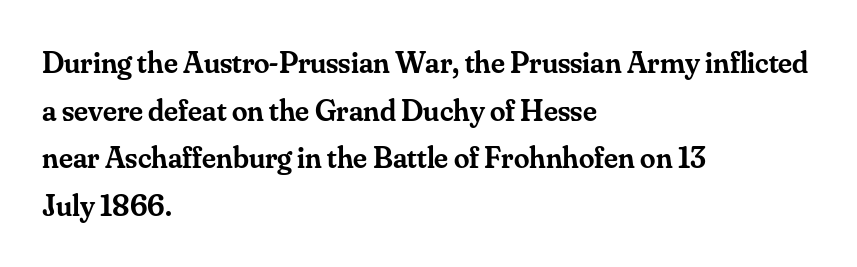
The image shows 31 px semibold serif type, upright; set left-aligned, normal line spacing (1.54x), normal letter spacing, not underlined; medium stroke contrast and a small x-height.
